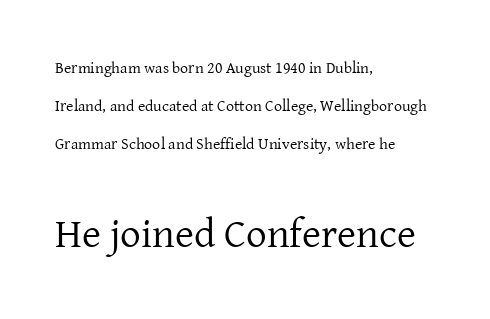
The image shows 41 px regular-weight serif type, upright; set left-aligned, loose line spacing (2.36x), normal letter spacing, not underlined; the second (bottom) block is 2.56x larger; low stroke contrast and a medium x-height.
